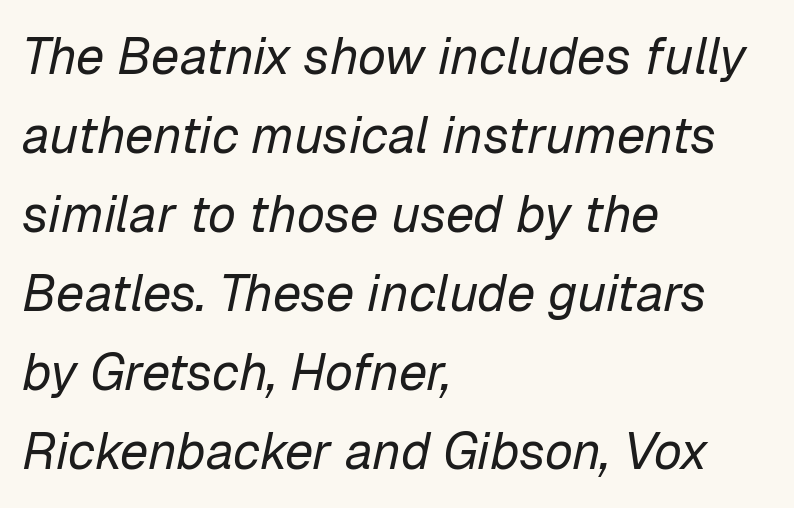
Q: Is the text bold? A: No.
Q: Is the text italic (slanted)? A: Yes, it leans right by about 12 degrees.
Q: Is the text underlined? A: No.
Q: How is the paragraph aligned? A: Left-aligned.
Q: Is the spacing between letters normal or unusually wide? A: Normal.
Q: Is the spacing between lines tight, normal or loose? A: Normal.
Q: Width (condensed, normal, or wide)? A: Normal.
Q: Stroke contrast? A: Low.
Q: x-height? A: Medium.
Q: Monospaced? A: No.
